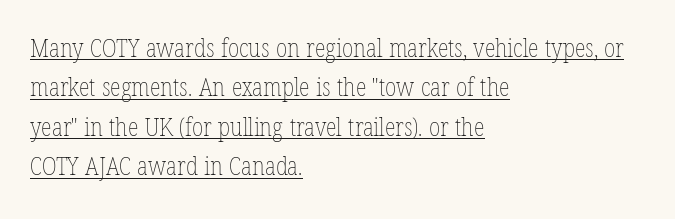
The image shows 25 px text type, upright; set left-aligned, normal line spacing (1.58x), normal letter spacing, underlined.
